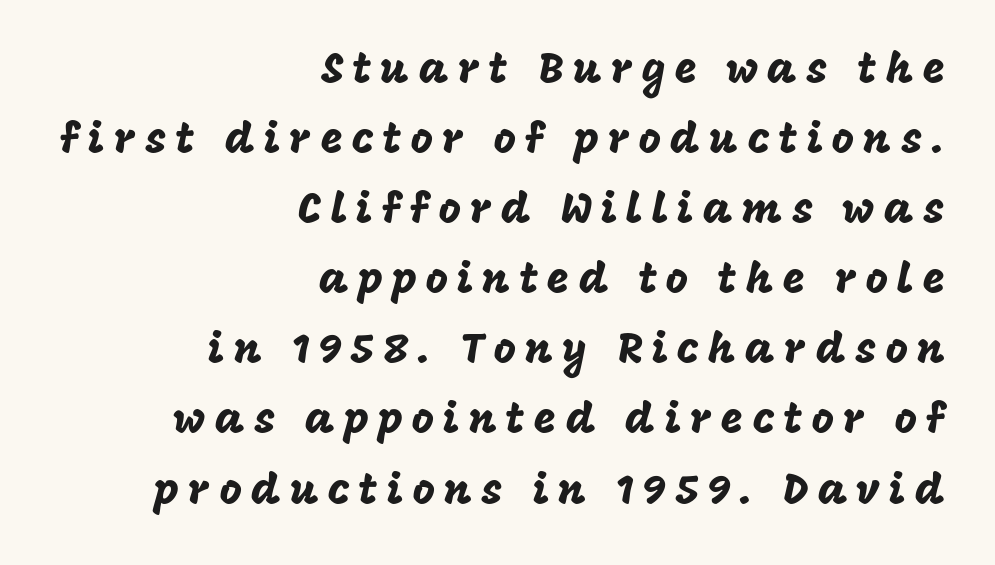
{"serif": "no", "width": "normal", "stroke_contrast": "low", "x_height": "large", "monospaced": "no", "underline": "no", "align": "right", "line_spacing": "normal", "line_spacing_ratio": 1.63, "letter_spacing": "wide", "letter_spacing_em": 0.21, "glyph_px": 43}
